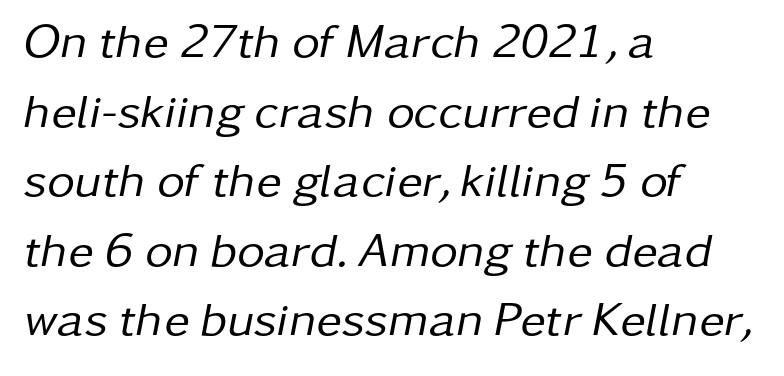
Q: Is the text bold? A: No.
Q: Is the text italic (slanted)? A: Yes, it leans right by about 11 degrees.
Q: Is the text underlined? A: No.
Q: How is the paragraph aligned? A: Left-aligned.
Q: Is the spacing between letters normal or unusually wide? A: Normal.
Q: Is the spacing between lines tight, normal or loose? A: Normal.
Q: Width (condensed, normal, or wide)? A: Normal.
Q: Stroke contrast? A: Low.
Q: x-height? A: Medium.
Q: Monospaced? A: No.
